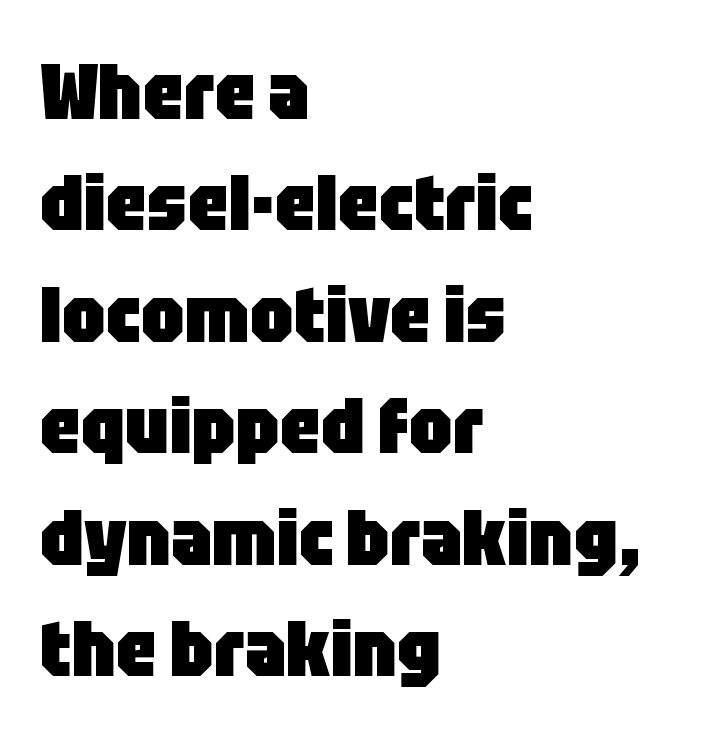
Q: Is the text bold? A: Yes.
Q: Is the text italic (slanted)? A: No, it is upright.
Q: Is the typeface a serif or a sans-serif typeface? A: Sans-serif.
Q: Is the text underlined? A: No.
Q: How is the paragraph aligned? A: Left-aligned.
Q: Is the spacing between letters normal or unusually wide? A: Normal.
Q: Is the spacing between lines tight, normal or loose? A: Normal.
Q: Width (condensed, normal, or wide)? A: Condensed.
Q: Stroke contrast? A: Low.
Q: x-height? A: Large.
Q: Monospaced? A: No.
